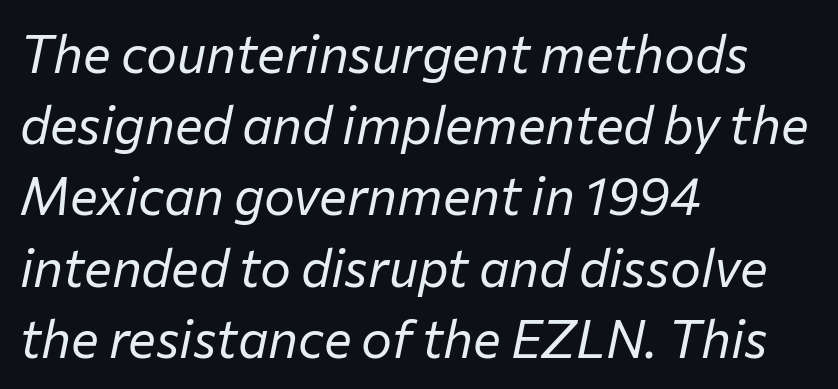
{"italic": "yes", "lean": "right", "slant_degrees": 12, "bold": "no", "weight": "regular", "width": "normal", "stroke_contrast": "low", "x_height": "medium", "monospaced": "no", "underline": "no", "align": "left", "line_spacing": "normal", "line_spacing_ratio": 1.37, "letter_spacing": "normal", "letter_spacing_em": 0.0, "glyph_px": 52}
